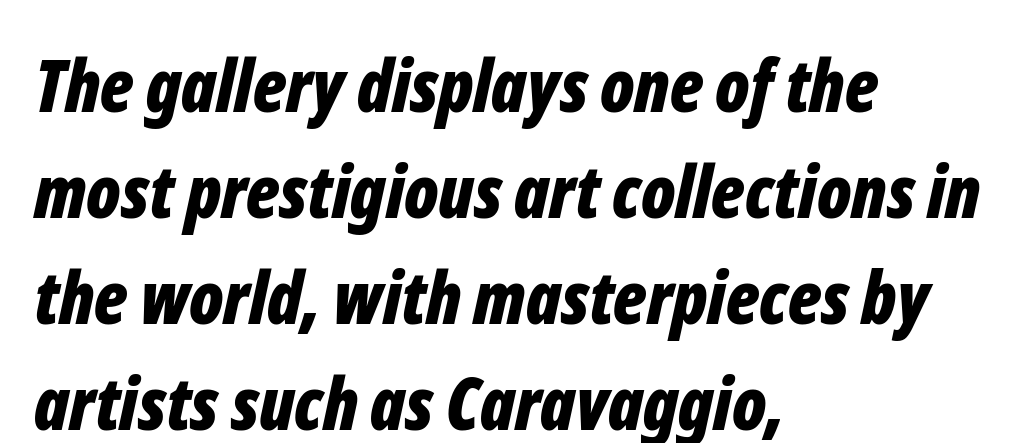
Q: Is the text bold? A: Yes.
Q: Is the text italic (slanted)? A: Yes, it leans right by about 12 degrees.
Q: Is the text underlined? A: No.
Q: How is the paragraph aligned? A: Left-aligned.
Q: Is the spacing between letters normal or unusually wide? A: Normal.
Q: Is the spacing between lines tight, normal or loose? A: Normal.
Q: Width (condensed, normal, or wide)? A: Condensed.
Q: Stroke contrast? A: Low.
Q: x-height? A: Medium.
Q: Monospaced? A: No.
